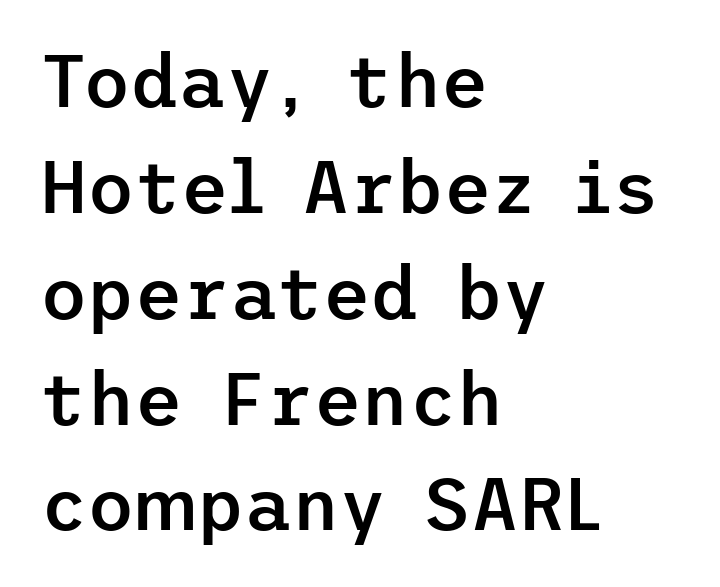
Q: Is the text bold? A: Semi-bold.
Q: Is the text italic (slanted)? A: No, it is upright.
Q: Is the typeface a serif or a sans-serif typeface? A: Sans-serif.
Q: Is the text underlined? A: No.
Q: How is the paragraph aligned? A: Left-aligned.
Q: Is the spacing between letters normal or unusually wide? A: Normal.
Q: Is the spacing between lines tight, normal or loose? A: Normal.
Q: Width (condensed, normal, or wide)? A: Normal.
Q: Stroke contrast? A: Low.
Q: x-height? A: Medium.
